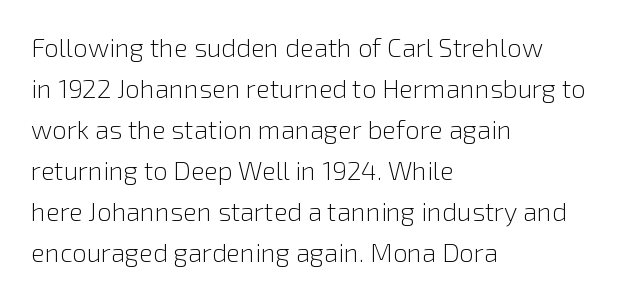
The words here are not underlined. Unbolded letterforms with no extra heft. Quick note: interline space is typical. These lines stack with their left ends in a neat column. Ordinary non-slanted type is in use. Here the glyphs are tracked normally, forming tight word shapes.
